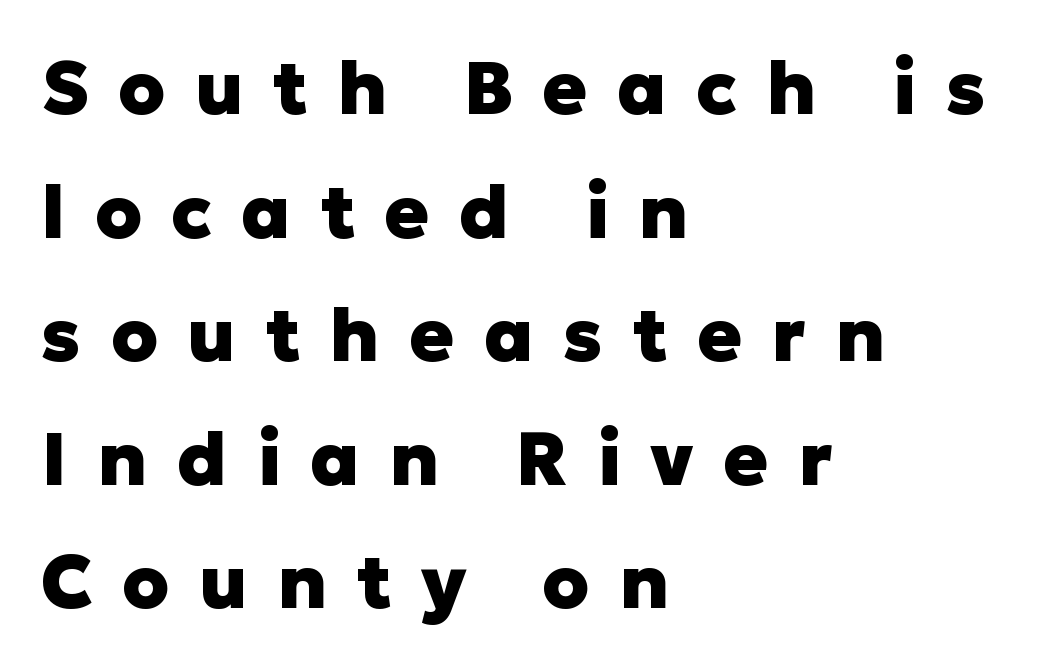
These lines are rendered in a variable-pitch font. The lines in this sample share a left origin and differ only in where they stop. Note: no serifs on the glyphs. The block of text has a typical density, with ordinary space between rows. Spacing between characters has been opened up far beyond the box default.
